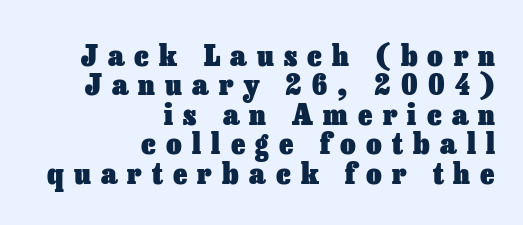
The image shows 30 px heavy type, upright; set right-aligned, tight line spacing (0.98x), unusually wide letter spacing (+0.34 em), not underlined; low stroke contrast and a medium x-height.
